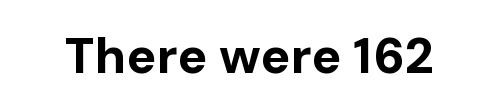
{"serif": "no", "italic": "no", "bold": "yes", "weight": "bold", "width": "normal", "stroke_contrast": "low", "x_height": "medium", "monospaced": "no", "underline": "no", "letter_spacing": "normal", "letter_spacing_em": 0.0, "glyph_px": 50}
